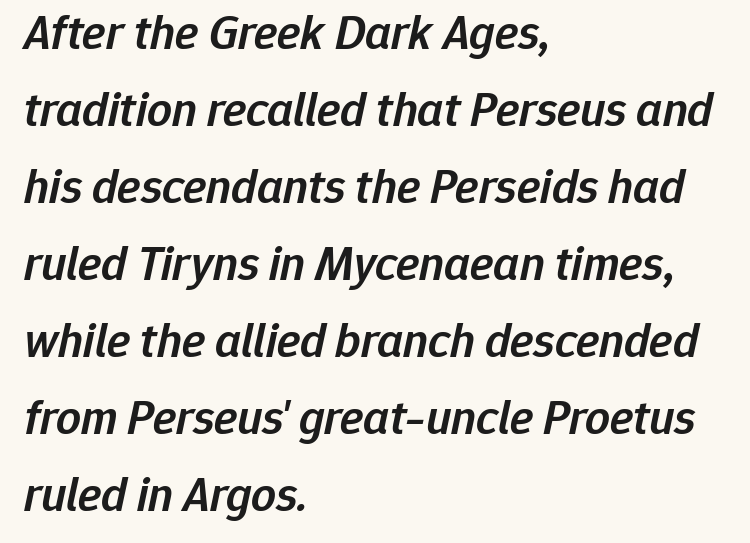
{"italic": "yes", "lean": "right", "slant_degrees": 12, "bold": "semi", "weight": "semibold", "width": "normal", "stroke_contrast": "low", "x_height": "medium", "monospaced": "no", "underline": "no", "align": "left", "line_spacing": "normal", "line_spacing_ratio": 1.57, "letter_spacing": "normal", "letter_spacing_em": 0.0, "glyph_px": 49}
